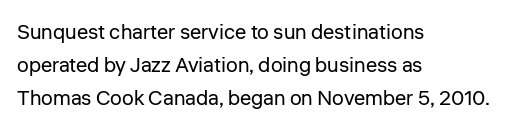
The face looks like a standard text weight, possibly lighter. Short and long lines alike share a common starting point at left. Vertically, the passage feels balanced, rows spaced as you'd expect. A bare baseline throughout the passage. Here the glyphs are tracked normally, forming tight word shapes.
